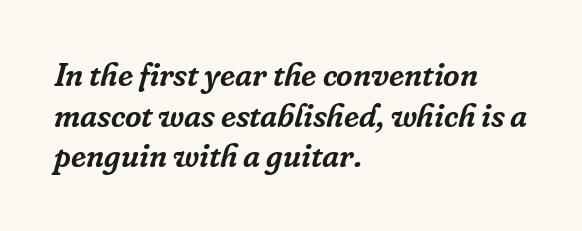
The image shows 32 px serif type, italic (leaning right); set left-aligned, normal line spacing (1.27x), normal letter spacing, not underlined; low stroke contrast and a medium x-height.
